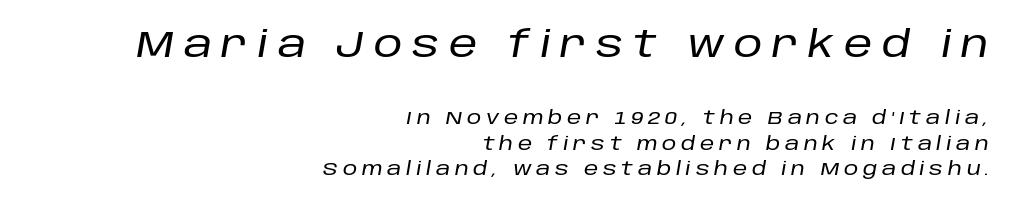
Q: Is the text italic (slanted)? A: Yes, it leans right by about 10 degrees.
Q: Is the text underlined? A: No.
Q: How is the paragraph aligned? A: Right-aligned.
Q: Is the spacing between letters normal or unusually wide? A: Unusually wide.
Q: Is the spacing between lines tight, normal or loose? A: Normal.
Q: Which block of text is set in a larger size, the first (top) or the second (bottom)? A: The first (top) one.
Q: Width (condensed, normal, or wide)? A: Normal.
Q: Stroke contrast? A: Low.
Q: x-height? A: Large.
Q: Monospaced? A: No.
